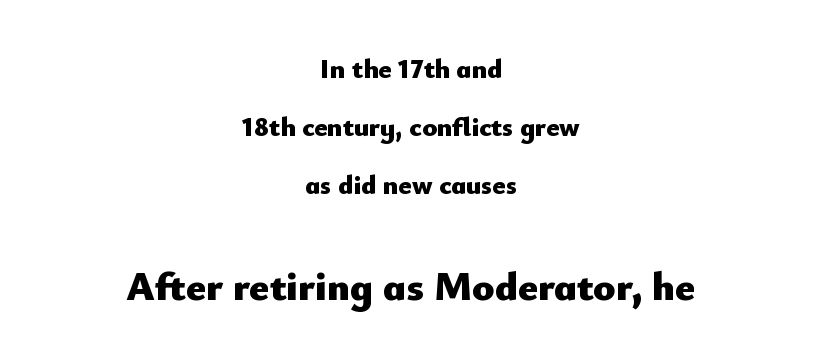
Q: Is the text bold? A: Yes.
Q: Is the text italic (slanted)? A: No, it is upright.
Q: Is the typeface a serif or a sans-serif typeface? A: Sans-serif.
Q: Is the text underlined? A: No.
Q: How is the paragraph aligned? A: Centered.
Q: Is the spacing between letters normal or unusually wide? A: Normal.
Q: Is the spacing between lines tight, normal or loose? A: Loose.
Q: Which block of text is set in a larger size, the first (top) or the second (bottom)? A: The second (bottom) one.
Q: Width (condensed, normal, or wide)? A: Normal.
Q: Stroke contrast? A: Low.
Q: x-height? A: Small.
Q: Monospaced? A: No.
